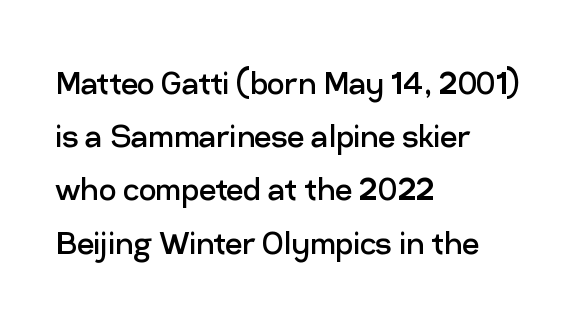
Each letter keeps its own natural width here, so spacing adapts to shape. This rendering leaves character spacing at its baseline value. Leading matches the norm, producing a regular column. Posture: upright roman.
